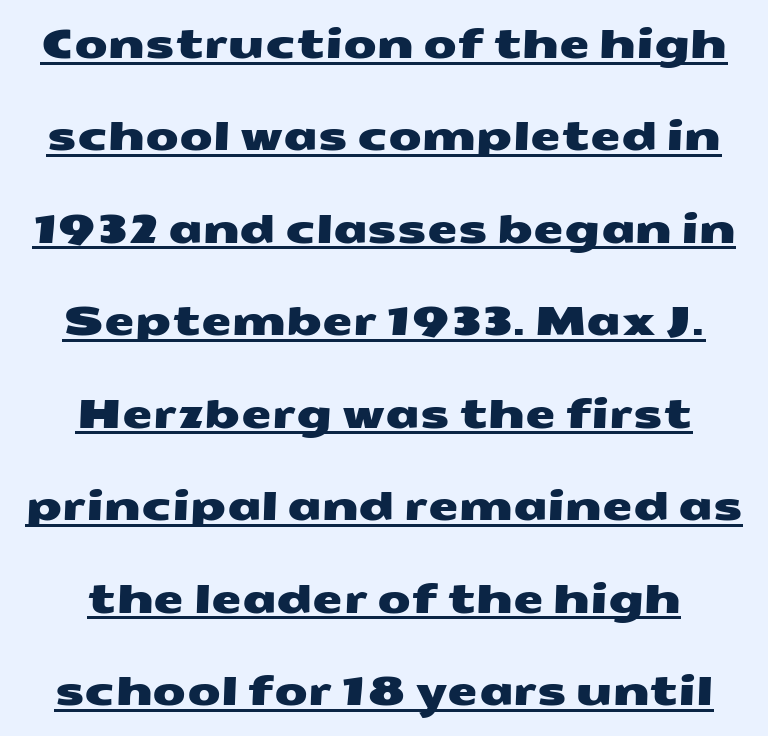
{"serif": "no", "width": "wide", "stroke_contrast": "medium", "x_height": "medium", "monospaced": "no", "underline": "yes", "align": "center", "line_spacing": "loose", "line_spacing_ratio": 2.37, "letter_spacing": "normal", "letter_spacing_em": 0.0, "glyph_px": 39}
